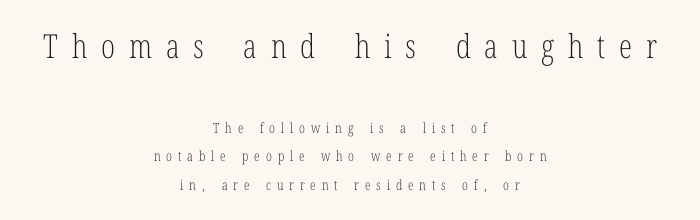
{"serif": "yes", "italic": "no", "bold": "no", "weight": "light", "width": "condensed", "stroke_contrast": "low", "x_height": "medium", "monospaced": "no", "underline": "no", "align": "center", "line_spacing": "loose", "line_spacing_ratio": 2.04, "letter_spacing": "wide", "letter_spacing_em": 0.42, "larger_block": "first", "size_ratio": 2.36, "glyph_px": 33}
